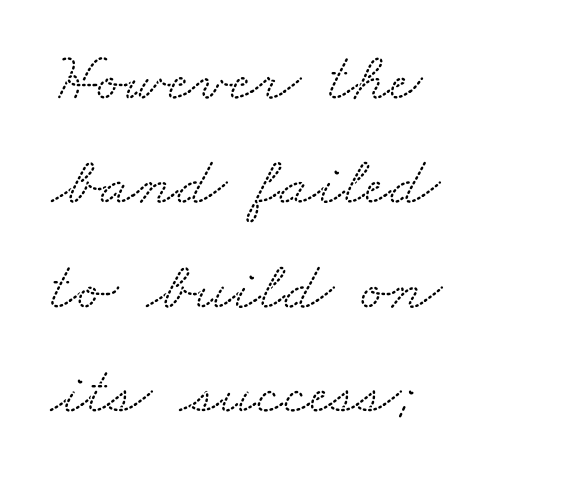
{"serif": "yes", "width": "wide", "stroke_contrast": "low", "x_height": "small", "monospaced": "no", "underline": "no", "align": "left", "line_spacing": "normal", "line_spacing_ratio": 1.49, "letter_spacing": "normal", "letter_spacing_em": 0.0, "glyph_px": 70}
